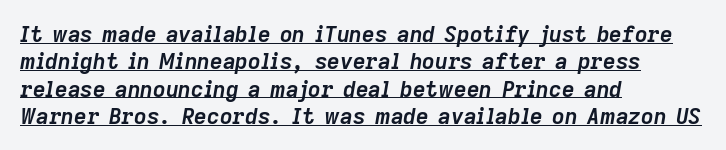
Q: Is the text bold? A: Yes.
Q: Is the text italic (slanted)? A: Yes, it leans right by about 9 degrees.
Q: Is the text underlined? A: Yes.
Q: How is the paragraph aligned? A: Left-aligned.
Q: Is the spacing between letters normal or unusually wide? A: Normal.
